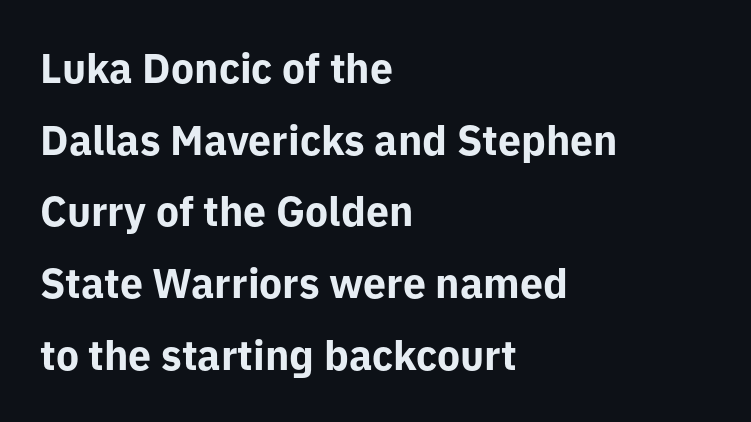
{"serif": "no", "italic": "no", "bold": "yes", "weight": "bold", "width": "normal", "stroke_contrast": "low", "x_height": "medium", "monospaced": "no", "underline": "no", "align": "left", "line_spacing_ratio": 1.75, "letter_spacing": "normal", "letter_spacing_em": 0.0, "glyph_px": 41}
